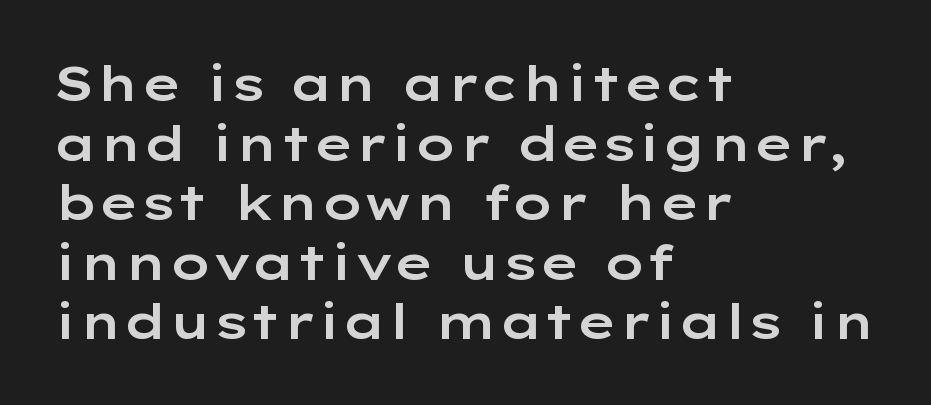
{"serif": "no", "italic": "no", "width": "wide", "stroke_contrast": "low", "x_height": "medium", "monospaced": "no", "underline": "no", "align": "left", "line_spacing_ratio": 1.24, "letter_spacing": "normal", "letter_spacing_em": 0.0, "glyph_px": 48}
